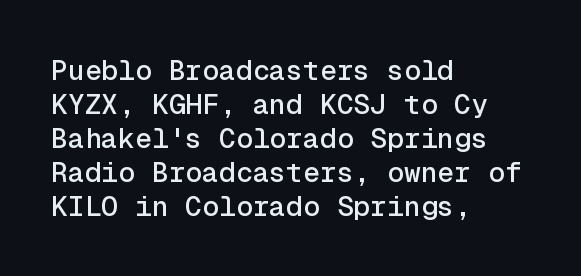
{"serif": "no", "italic": "no", "width": "normal", "x_height": "medium", "monospaced": "yes", "underline": "no", "align": "left", "line_spacing_ratio": 1.21, "letter_spacing": "normal", "letter_spacing_em": 0.0, "glyph_px": 28}
